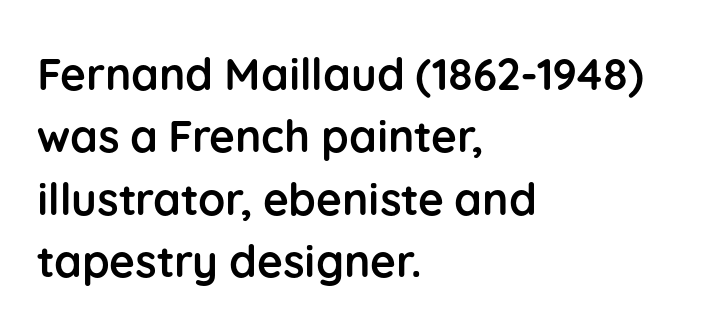
The image shows 44 px semibold sans-serif type, upright; set left-aligned, normal line spacing (1.42x), normal letter spacing, not underlined; low stroke contrast and a medium x-height.
